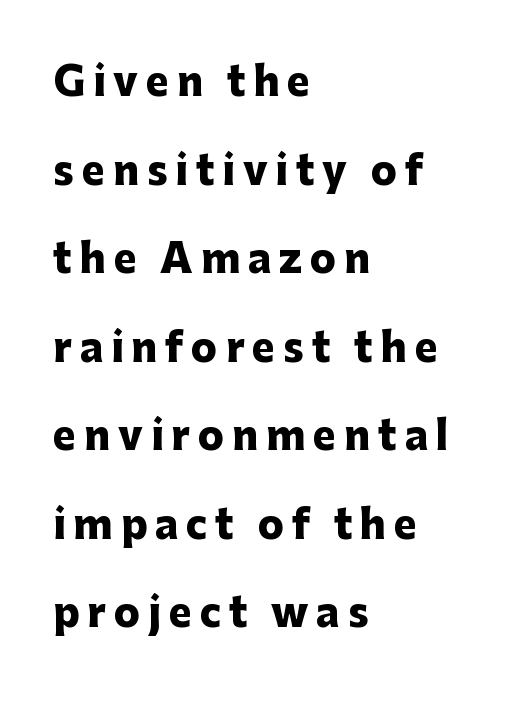
Q: Is the text bold? A: Yes.
Q: Is the text italic (slanted)? A: No, it is upright.
Q: Is the typeface a serif or a sans-serif typeface? A: Sans-serif.
Q: Is the text underlined? A: No.
Q: How is the paragraph aligned? A: Left-aligned.
Q: Is the spacing between letters normal or unusually wide? A: Unusually wide.
Q: Is the spacing between lines tight, normal or loose? A: Loose.
Q: Width (condensed, normal, or wide)? A: Normal.
Q: Stroke contrast? A: Low.
Q: x-height? A: Medium.
Q: Monospaced? A: No.
